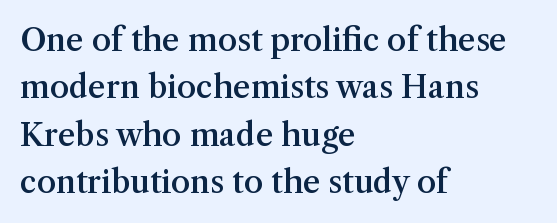
The gaps between neighbouring characters are ordinary and unremarkable. If you measured baseline to baseline, you'd find a middling distance. Any mark beneath the type? The region is blank. Regarding serifs, this sample has them. Is the block centered? No — it sits flush against the left margin. Varying glyph widths throughout — classic text-font behaviour.
